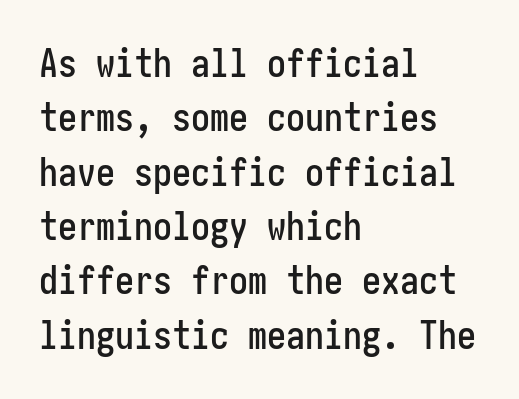
{"serif": "no", "italic": "no", "width": "condensed", "stroke_contrast": "low", "x_height": "medium", "underline": "no", "align": "left", "line_spacing": "normal", "line_spacing_ratio": 1.43, "letter_spacing": "normal", "letter_spacing_em": 0.0, "glyph_px": 38}
